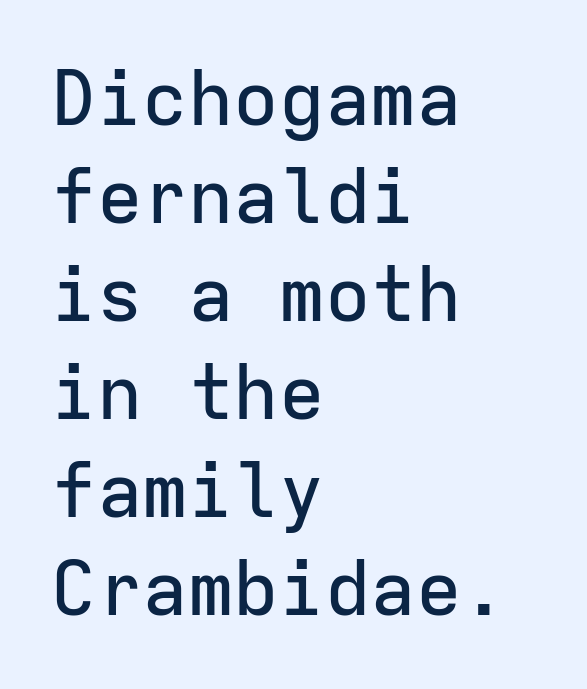
Rule under the text: the space is simply empty. Looks like terminal output: every glyph gets an equal slot. The typesetter chose a ragged-right arrangement here. What kind of face is this? One without serifs — a sans.
